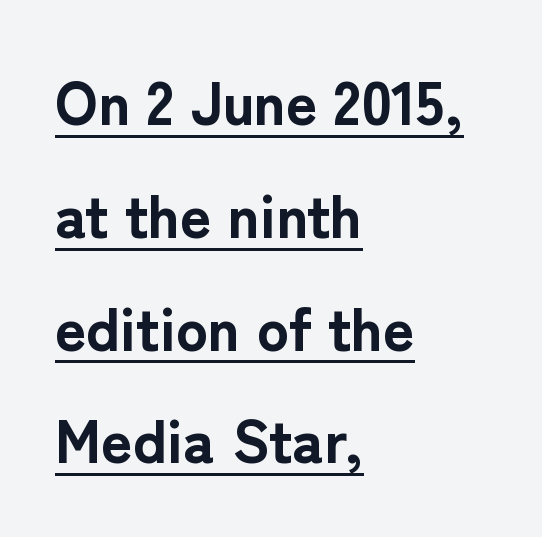
Is this a fixed-width face? No — the glyphs have proportional, varying widths. A baseline rule has been typeset under these characters. Do the letters lean? They stand straight. The lines are quadded left.
